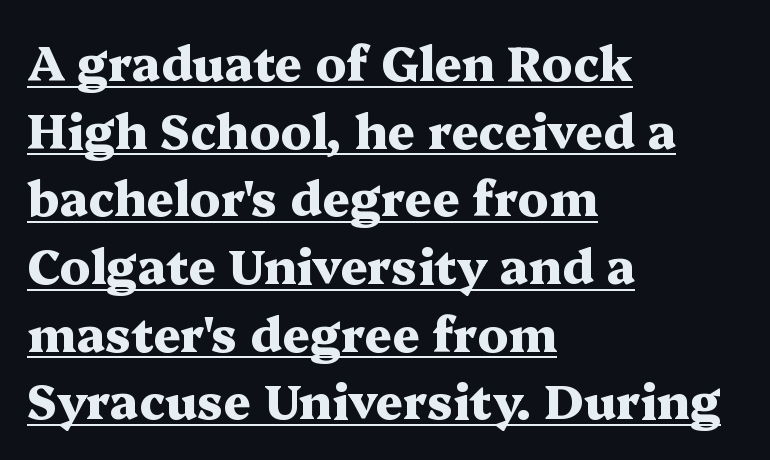
Compared with a centered layout, this one pins lines to the left instead. Summary of weight: heavy, a full bold. Type style note: has serifs. How would I describe the line gaps? Plain and ordinary. The axis of the letterforms is exactly vertical. Characters follow at the spacing the type designer built in.
